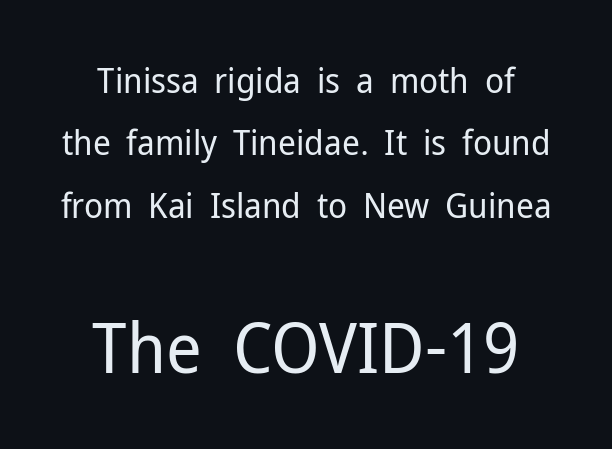
The image shows 70 px regular-weight sans-serif type, upright; set line spacing 1.78x, normal letter spacing, not underlined; the second (bottom) block is 2.0x larger; low stroke contrast and a medium x-height.
